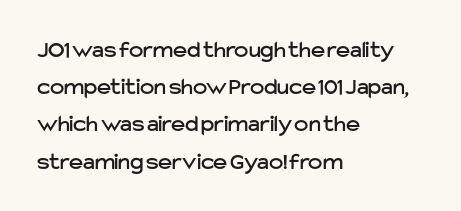
The image shows 24 px text type, upright; set left-aligned, normal line spacing (1.55x), normal letter spacing, not underlined.
